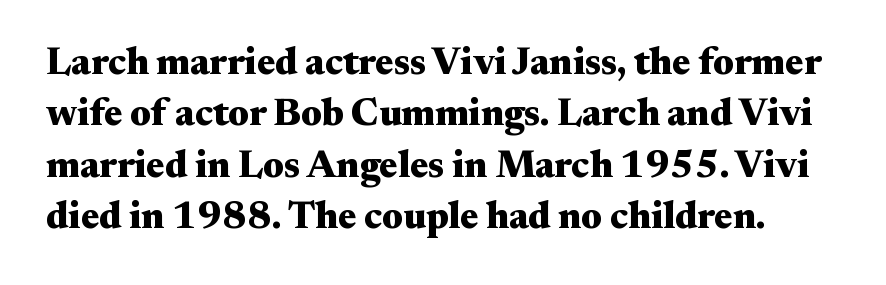
The image shows 38 px heavy, wide serif type, upright; set normal line spacing (1.35x), normal letter spacing, not underlined; medium stroke contrast and a small x-height.
